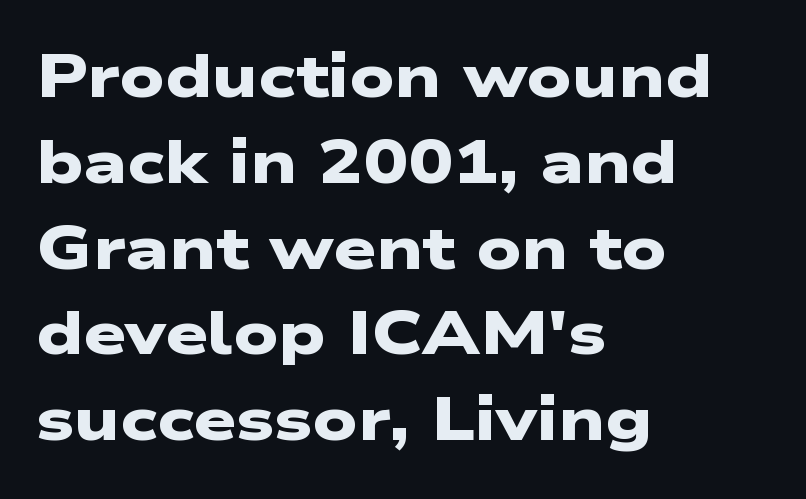
Q: Is the text bold? A: Yes.
Q: Is the typeface a serif or a sans-serif typeface? A: Sans-serif.
Q: Is the text underlined? A: No.
Q: How is the paragraph aligned? A: Left-aligned.
Q: Is the spacing between letters normal or unusually wide? A: Normal.
Q: Is the spacing between lines tight, normal or loose? A: Normal.
Q: Width (condensed, normal, or wide)? A: Wide.
Q: Stroke contrast? A: Low.
Q: x-height? A: Medium.
Q: Monospaced? A: No.
